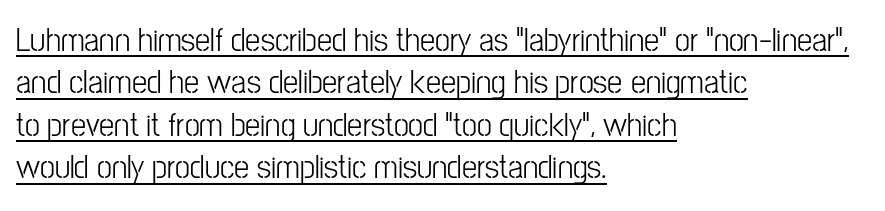
The image shows 34 px condensed sans-serif type, upright; set left-aligned, normal line spacing (1.25x), normal letter spacing, underlined; low stroke contrast and a medium x-height.
